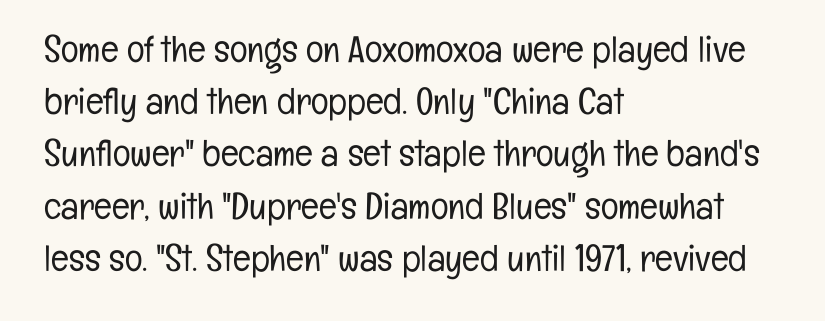
Q: Is the text bold? A: No.
Q: Is the text italic (slanted)? A: No, it is upright.
Q: Is the typeface a serif or a sans-serif typeface? A: Sans-serif.
Q: Is the text underlined? A: No.
Q: How is the paragraph aligned? A: Left-aligned.
Q: Is the spacing between letters normal or unusually wide? A: Normal.
Q: Is the spacing between lines tight, normal or loose? A: Normal.
Q: Width (condensed, normal, or wide)? A: Condensed.
Q: Stroke contrast? A: Low.
Q: x-height? A: Medium.
Q: Monospaced? A: No.
